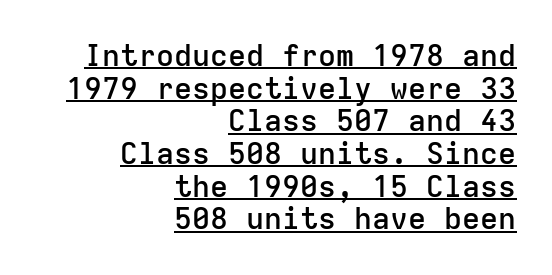
Does extra space separate the letters? No, they use regular spacing. Each letter, wide or thin by design, is forced into the same width here. Check where the strokes stop: nothing finishes them off — pure sans. You could barely slide anything between these rows.
